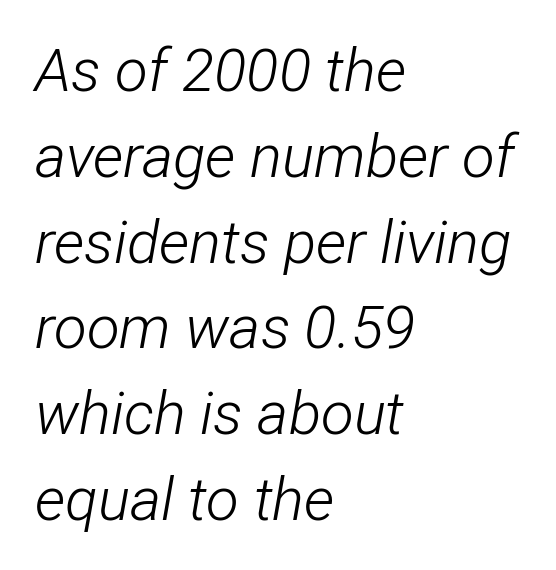
The image shows 60 px light, condensed type, italic (leaning right); set left-aligned, normal line spacing (1.43x), normal letter spacing, not underlined; low stroke contrast and a medium x-height.
